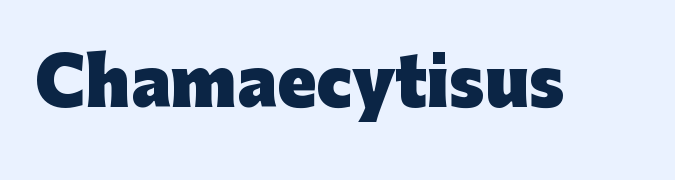
The image shows 64 px heavy sans-serif type, upright; set normal letter spacing, not underlined; low stroke contrast and a medium x-height.
